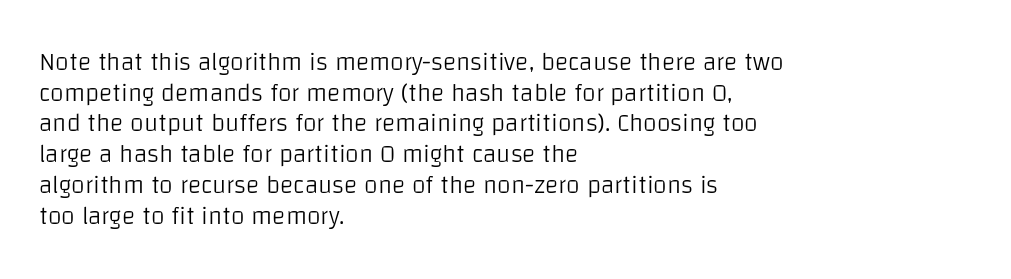
The letters look calm and open, with moderate or lighter stems. Descenders are the only things crossing below the line. Left-aligned paragraph, ragged on the right. Short note: letters normally spaced.
